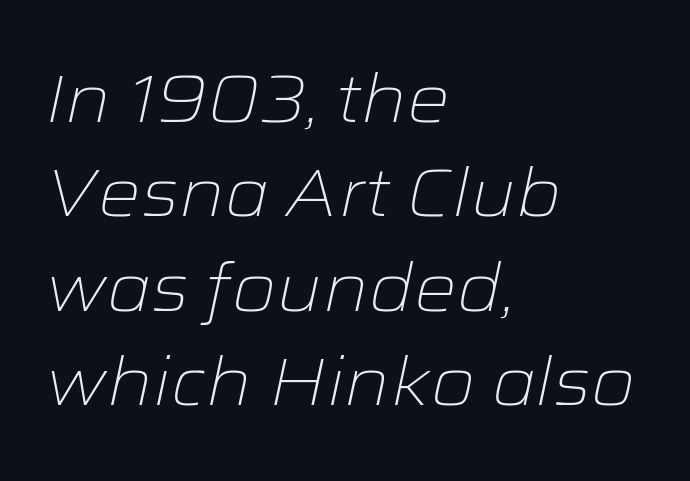
Q: Is the text bold? A: No.
Q: Is the text italic (slanted)? A: Yes, it leans right by about 12 degrees.
Q: Is the text underlined? A: No.
Q: How is the paragraph aligned? A: Left-aligned.
Q: Is the spacing between letters normal or unusually wide? A: Normal.
Q: Is the spacing between lines tight, normal or loose? A: Normal.
Q: Width (condensed, normal, or wide)? A: Wide.
Q: Stroke contrast? A: Low.
Q: x-height? A: Medium.
Q: Monospaced? A: No.
